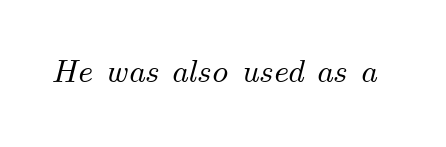
{"italic": "yes", "lean": "right", "slant_degrees": 14, "width": "normal", "stroke_contrast": "medium", "x_height": "small", "monospaced": "no", "underline": "no", "letter_spacing": "normal", "letter_spacing_em": 0.0, "glyph_px": 34}
